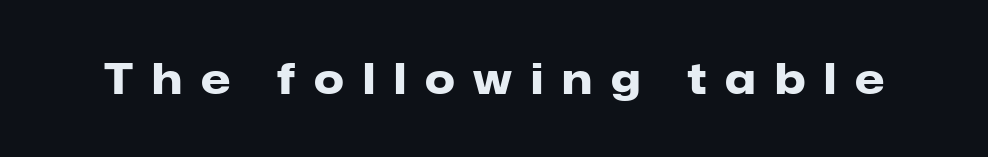
{"serif": "no", "italic": "no", "bold": "yes", "weight": "heavy", "width": "normal", "stroke_contrast": "low", "x_height": "medium", "monospaced": "no", "underline": "no", "letter_spacing": "wide", "letter_spacing_em": 0.45, "glyph_px": 42}
